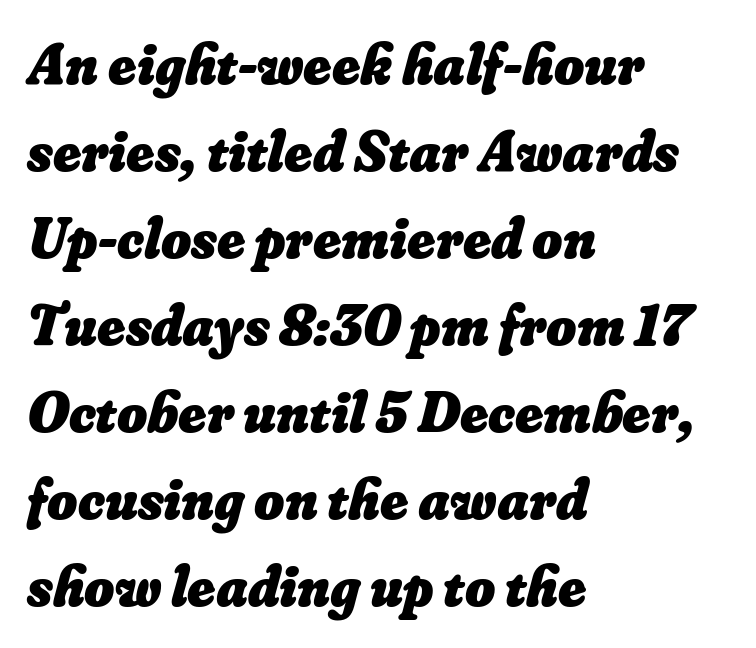
Q: Is the text bold? A: Yes.
Q: Is the text underlined? A: No.
Q: How is the paragraph aligned? A: Left-aligned.
Q: Is the spacing between letters normal or unusually wide? A: Normal.
Q: Is the spacing between lines tight, normal or loose? A: Normal.
Q: Width (condensed, normal, or wide)? A: Normal.
Q: Stroke contrast? A: Low.
Q: x-height? A: Small.
Q: Monospaced? A: No.
